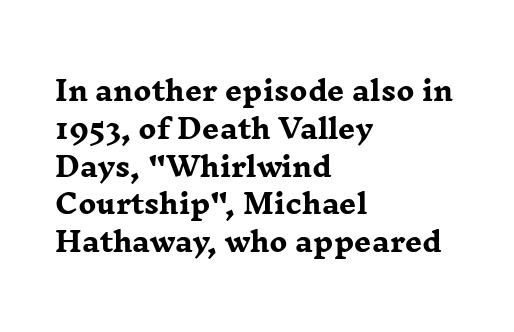
The image shows 27 px bold type, upright; set left-aligned, normal line spacing (1.4x), normal letter spacing, not underlined.
